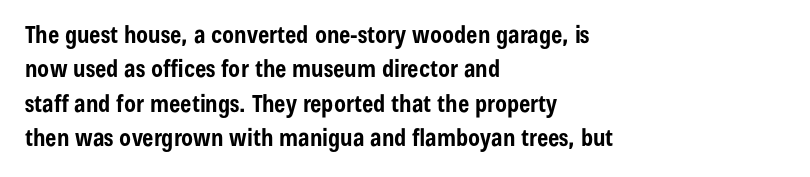
Q: Is the text bold? A: Yes.
Q: Is the text italic (slanted)? A: No, it is upright.
Q: Is the text underlined? A: No.
Q: How is the paragraph aligned? A: Left-aligned.
Q: Is the spacing between letters normal or unusually wide? A: Normal.
Q: Is the spacing between lines tight, normal or loose? A: Normal.
